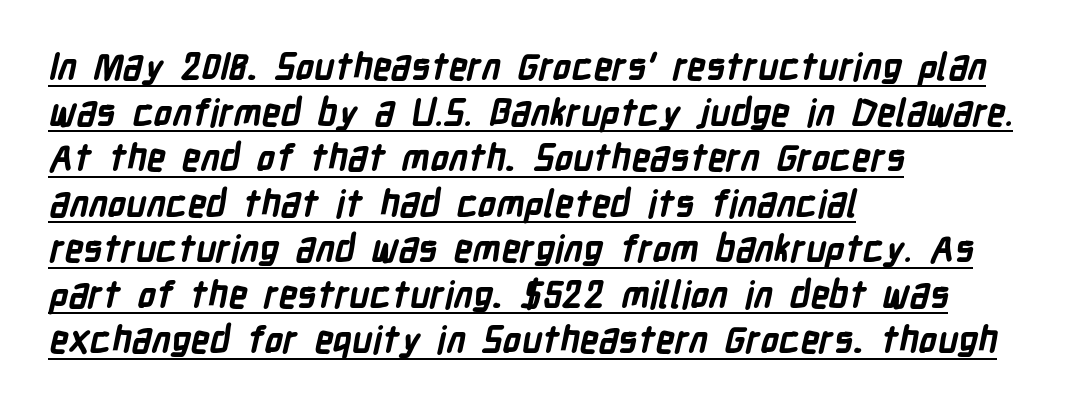
{"serif": "no", "bold": "yes", "weight": "bold", "width": "condensed", "stroke_contrast": "low", "x_height": "medium", "monospaced": "no", "underline": "yes", "align": "left", "line_spacing_ratio": 1.23, "letter_spacing": "normal", "letter_spacing_em": 0.0, "glyph_px": 37}
